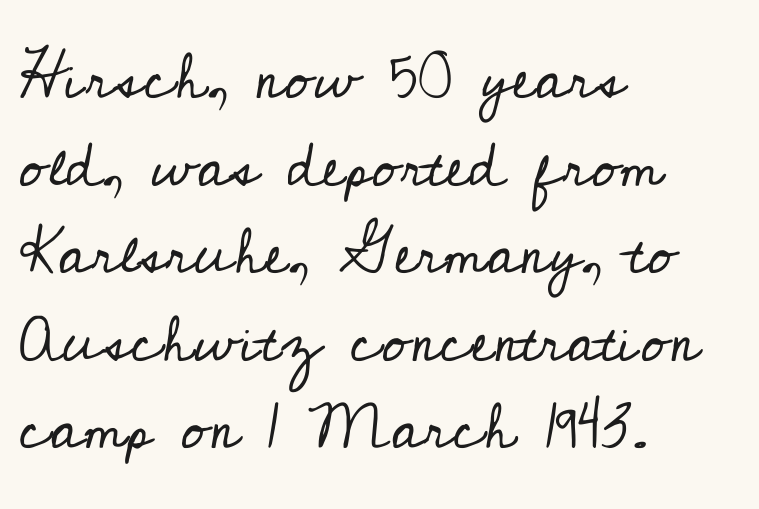
Q: Is the text bold? A: No.
Q: Is the text italic (slanted)? A: Yes.
Q: Is the typeface a serif or a sans-serif typeface? A: Serif.
Q: Is the text underlined? A: No.
Q: How is the paragraph aligned? A: Left-aligned.
Q: Is the spacing between letters normal or unusually wide? A: Normal.
Q: Is the spacing between lines tight, normal or loose? A: Normal.
Q: Width (condensed, normal, or wide)? A: Normal.
Q: Stroke contrast? A: Low.
Q: x-height? A: Small.
Q: Monospaced? A: No.
